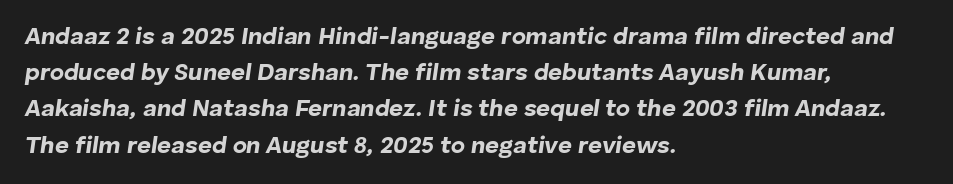
The image shows 24 px bold type, italic (leaning right); set left-aligned, normal line spacing (1.51x), normal letter spacing, not underlined.
